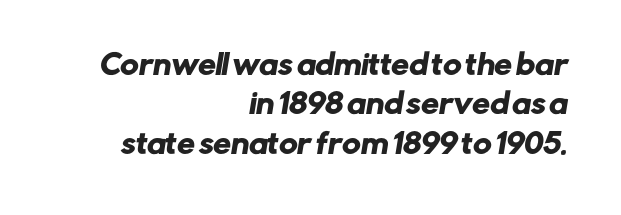
The image shows 28 px sans-serif type; set right-aligned, normal line spacing (1.41x), normal letter spacing, not underlined; low stroke contrast and a medium x-height.
